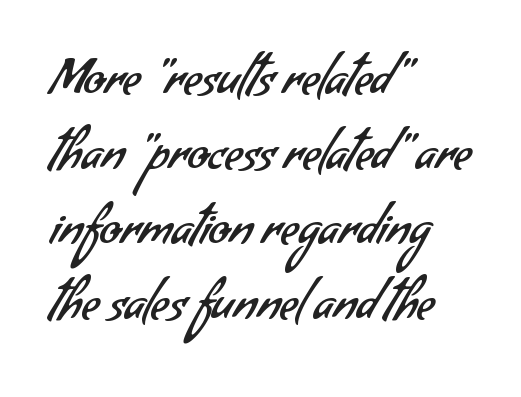
Summary of vertical rhythm: regular, with standard interline spacing. Nothing heavy about these letters — not bold at all. Tracking value appears to be zero — textbook default spacing. The strip under each line holds only bare page. Think of a printed novel: that variable character pitch is what you see here.
